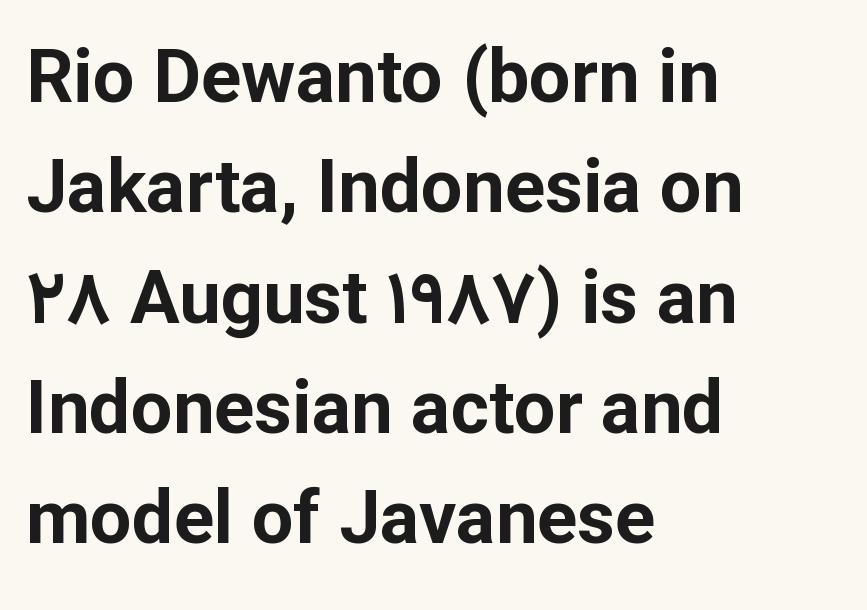
The image shows 74 px bold sans-serif type, upright; set left-aligned, normal line spacing (1.49x), normal letter spacing, not underlined; low stroke contrast and a medium x-height.
